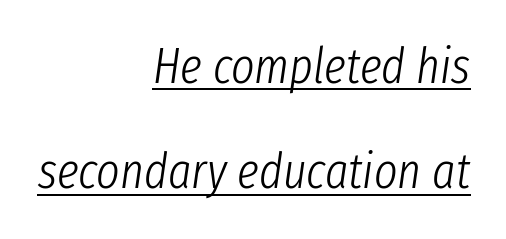
{"italic": "yes", "lean": "right", "slant_degrees": 8, "bold": "no", "weight": "light", "width": "condensed", "stroke_contrast": "low", "x_height": "medium", "monospaced": "no", "underline": "yes", "align": "right", "line_spacing": "loose", "line_spacing_ratio": 2.11, "letter_spacing": "normal", "letter_spacing_em": 0.0, "glyph_px": 50}
